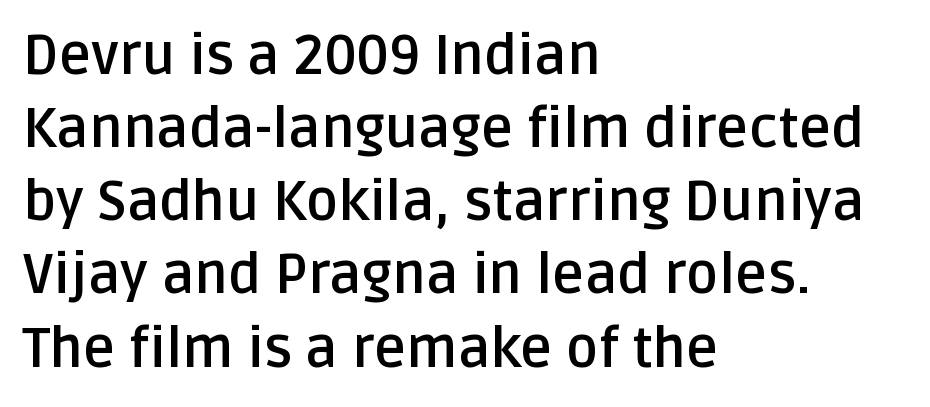
Every row of glyphs begins at an identical x-position on the left. This rendering features lettering with no underline. You can tell it's not italic because the verticals are truly vertical. The tracking reads as untouched default to a designer's eye.
